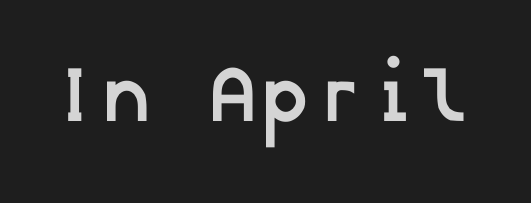
The image shows 79 px semibold sans-serif type; set normal letter spacing, not underlined; low stroke contrast and a medium x-height.
